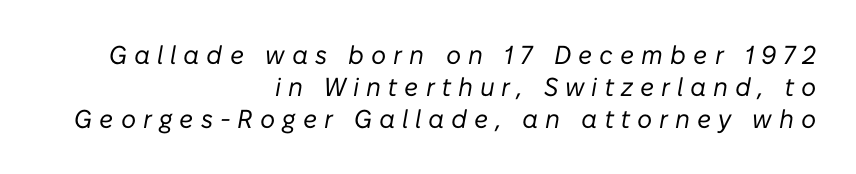
Q: Is the text bold? A: No.
Q: Is the text italic (slanted)? A: Yes, it leans right by about 10 degrees.
Q: Is the text underlined? A: No.
Q: How is the paragraph aligned? A: Right-aligned.
Q: Is the spacing between letters normal or unusually wide? A: Unusually wide.
